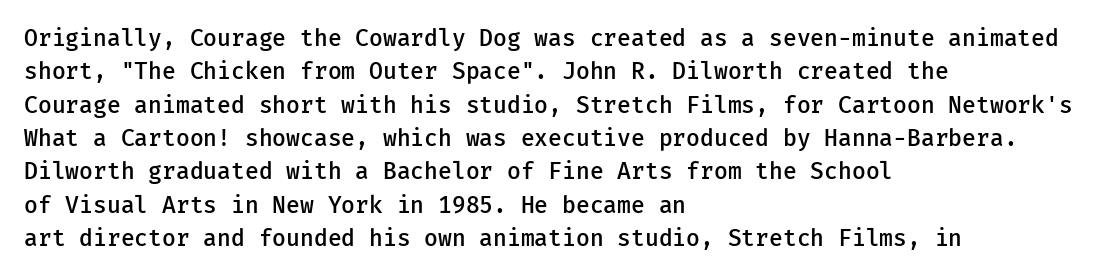
{"italic": "no", "bold": "semi", "underline": "no", "align": "left", "line_spacing": "normal", "line_spacing_ratio": 1.45, "letter_spacing": "normal", "letter_spacing_em": 0.0, "glyph_px": 23}
